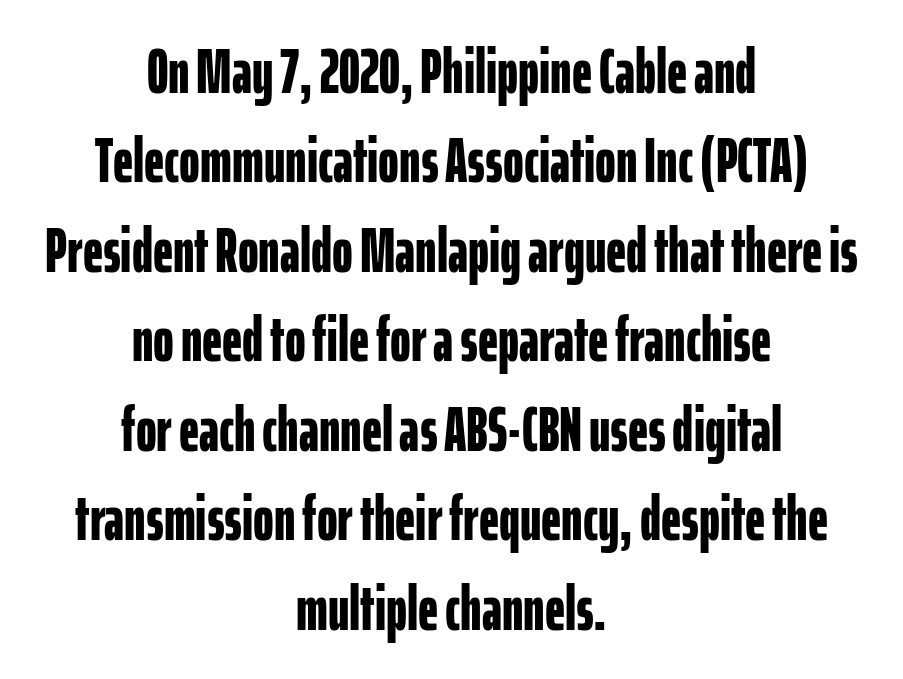
Q: Is the text bold? A: Yes.
Q: Is the text italic (slanted)? A: No, it is upright.
Q: Is the typeface a serif or a sans-serif typeface? A: Sans-serif.
Q: Is the text underlined? A: No.
Q: How is the paragraph aligned? A: Centered.
Q: Is the spacing between letters normal or unusually wide? A: Normal.
Q: Is the spacing between lines tight, normal or loose? A: Normal.
Q: Width (condensed, normal, or wide)? A: Condensed.
Q: Stroke contrast? A: Low.
Q: x-height? A: Medium.
Q: Monospaced? A: No.
